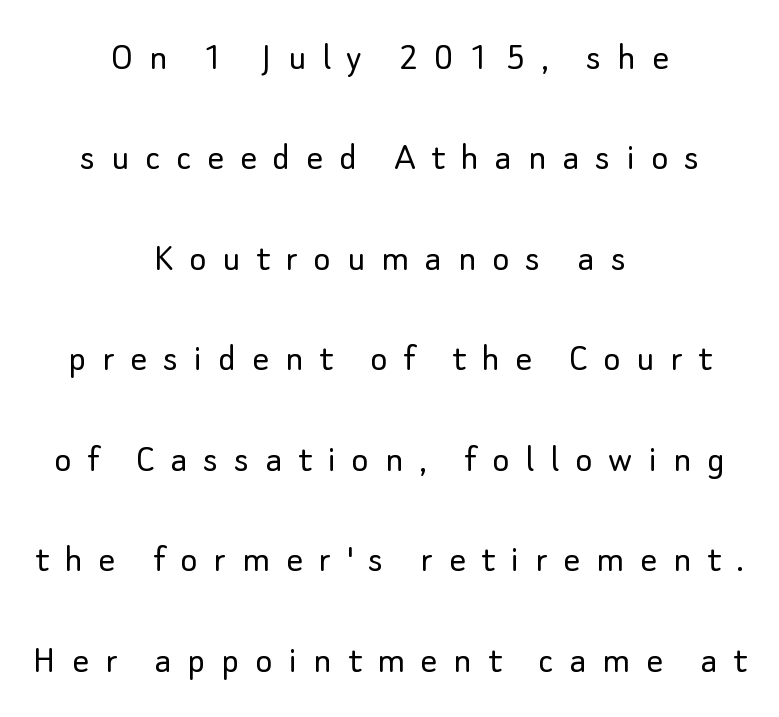
Q: Is the text bold? A: No.
Q: Is the text italic (slanted)? A: No, it is upright.
Q: Is the typeface a serif or a sans-serif typeface? A: Sans-serif.
Q: Is the text underlined? A: No.
Q: How is the paragraph aligned? A: Centered.
Q: Is the spacing between letters normal or unusually wide? A: Unusually wide.
Q: Is the spacing between lines tight, normal or loose? A: Loose.
Q: Width (condensed, normal, or wide)? A: Normal.
Q: Stroke contrast? A: Low.
Q: x-height? A: Small.
Q: Monospaced? A: No.
